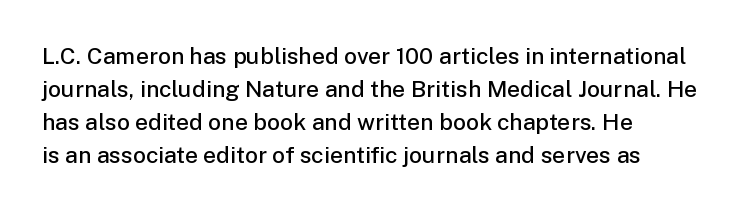
{"italic": "no", "bold": "semi", "underline": "no", "align": "left", "line_spacing": "normal", "line_spacing_ratio": 1.44, "letter_spacing": "normal", "letter_spacing_em": 0.0, "glyph_px": 23}
